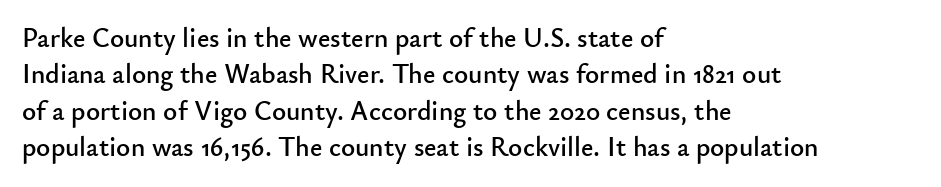
{"italic": "no", "underline": "no", "align": "left", "line_spacing": "normal", "line_spacing_ratio": 1.35, "letter_spacing": "normal", "letter_spacing_em": 0.0, "glyph_px": 27}
